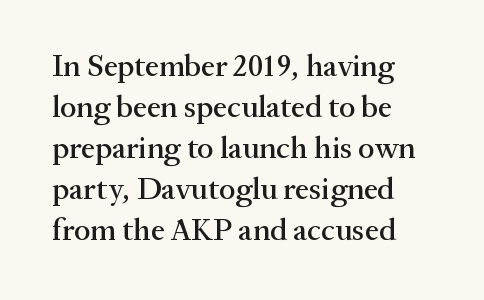
{"serif": "yes", "italic": "no", "width": "normal", "stroke_contrast": "medium", "x_height": "medium", "monospaced": "no", "underline": "no", "align": "left", "line_spacing": "normal", "line_spacing_ratio": 1.32, "letter_spacing": "normal", "letter_spacing_em": 0.0, "glyph_px": 31}
